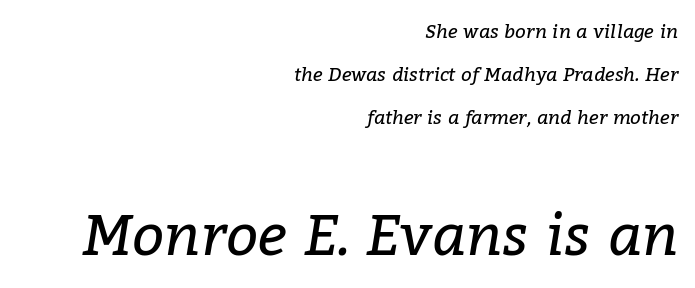
The image shows 57 px regular-weight serif type, italic (leaning right); set right-aligned, loose line spacing (2.27x), normal letter spacing, not underlined; the second (bottom) block is 3.0x larger; low stroke contrast and a medium x-height.
